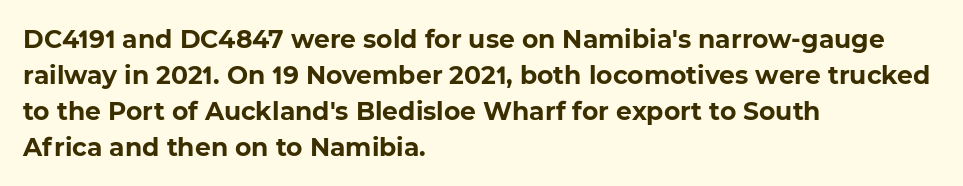
{"bold": "yes", "underline": "no", "align": "left", "line_spacing": "normal", "line_spacing_ratio": 1.44, "letter_spacing": "normal", "letter_spacing_em": 0.0, "glyph_px": 25}
